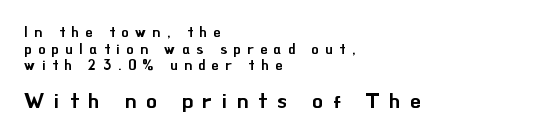
Students, note that the glyphs here are deliberately spaced far apart. Line beginnings align vertically; line endings do not. The emphasis by scale lands on block number two, below. Has an underline been added? It has not. Every character sits straight up, as roman type does.
